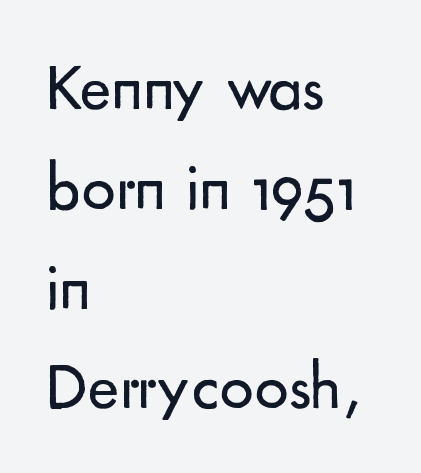
Q: Is the text bold? A: No.
Q: Is the text italic (slanted)? A: No, it is upright.
Q: Is the typeface a serif or a sans-serif typeface? A: Sans-serif.
Q: Is the text underlined? A: No.
Q: How is the paragraph aligned? A: Left-aligned.
Q: Is the spacing between letters normal or unusually wide? A: Normal.
Q: Is the spacing between lines tight, normal or loose? A: Normal.
Q: Width (condensed, normal, or wide)? A: Normal.
Q: Stroke contrast? A: Low.
Q: x-height? A: Small.
Q: Monospaced? A: No.
